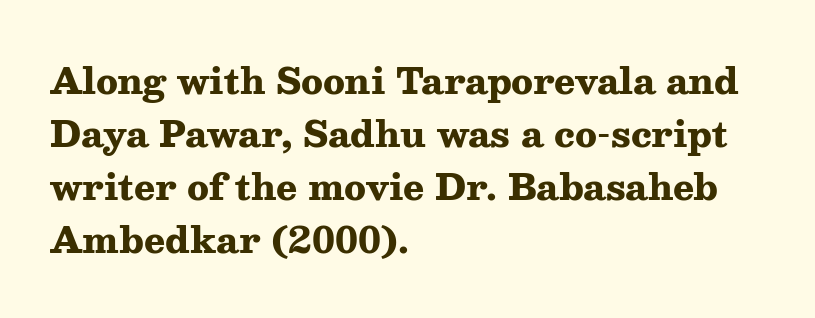
{"serif": "yes", "italic": "no", "bold": "yes", "weight": "heavy", "width": "wide", "stroke_contrast": "medium", "x_height": "medium", "monospaced": "no", "underline": "no", "align": "left", "line_spacing": "normal", "line_spacing_ratio": 1.51, "letter_spacing": "normal", "letter_spacing_em": 0.0, "glyph_px": 35}
